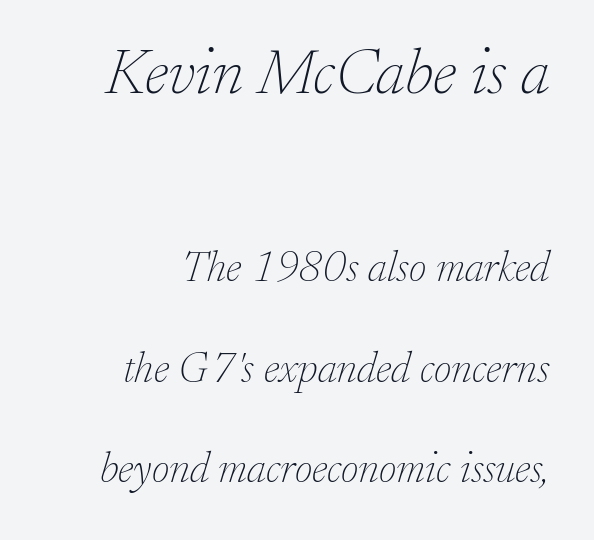
The image shows 65 px thin serif type, italic (leaning right); set right-aligned, loose line spacing (2.34x), normal letter spacing, not underlined; the first (top) block is 1.51x larger; low stroke contrast and a small x-height.
